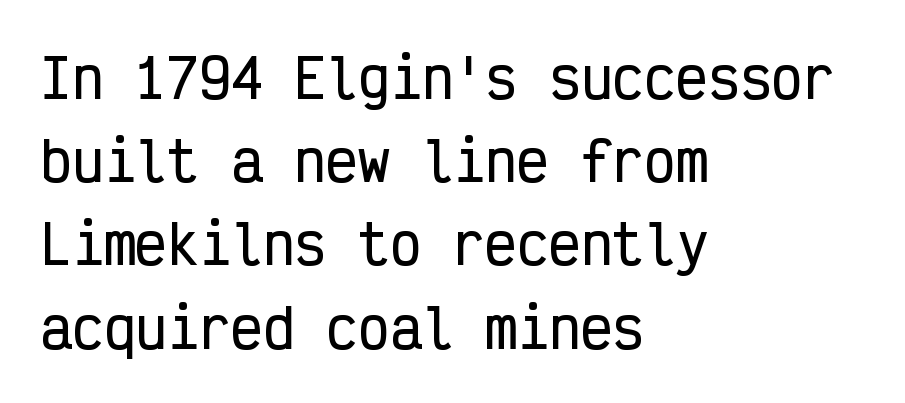
{"serif": "no", "italic": "no", "width": "condensed", "stroke_contrast": "low", "x_height": "medium", "monospaced": "yes", "underline": "no", "align": "left", "line_spacing": "normal", "line_spacing_ratio": 1.57, "letter_spacing": "normal", "letter_spacing_em": 0.0, "glyph_px": 53}
